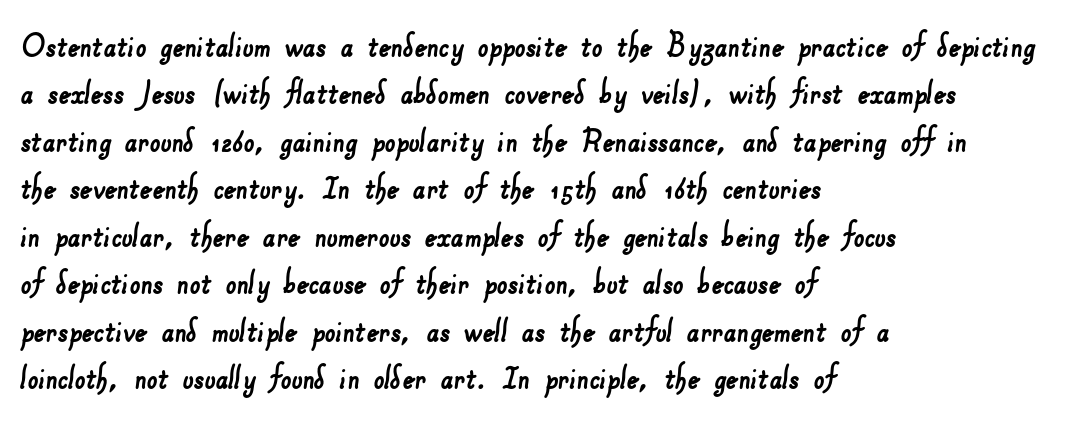
{"serif": "no", "width": "normal", "stroke_contrast": "low", "x_height": "small", "monospaced": "no", "underline": "no", "align": "left", "line_spacing": "normal", "line_spacing_ratio": 1.25, "letter_spacing": "normal", "letter_spacing_em": 0.0, "glyph_px": 38}
